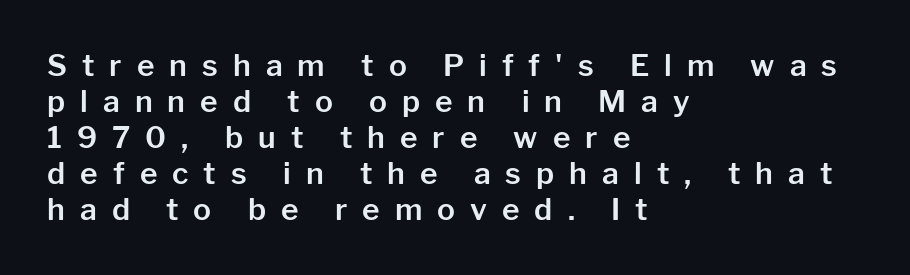
Looks like regular typesetting: each glyph gets only the width it needs. Caption: multi-line text, flush left, ragged right. The gap between lines stays unmarked. Students, note that the glyphs here are deliberately spaced far apart. The lettering holds an erect, upright posture throughout. Grotesque or geometric, the face here clearly has no serifs.
